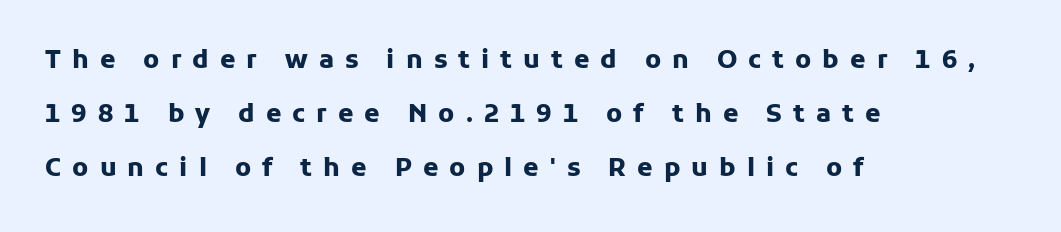
The image shows 25 px bold type, upright; set left-aligned, loose line spacing (2.17x), unusually wide letter spacing (+0.44 em), not underlined.
